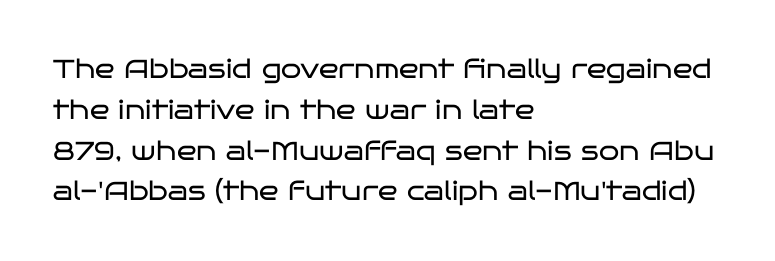
{"italic": "no", "bold": "no", "underline": "no", "align": "left", "line_spacing": "normal", "line_spacing_ratio": 1.57, "letter_spacing": "normal", "letter_spacing_em": 0.0, "glyph_px": 26}
